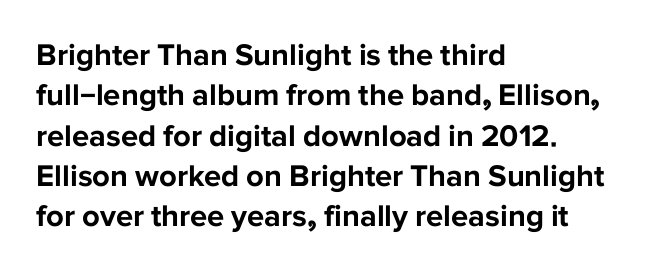
{"serif": "no", "italic": "no", "bold": "yes", "weight": "bold", "width": "normal", "stroke_contrast": "low", "x_height": "medium", "monospaced": "no", "underline": "no", "align": "left", "line_spacing": "normal", "line_spacing_ratio": 1.3, "letter_spacing": "normal", "letter_spacing_em": 0.0, "glyph_px": 31}
